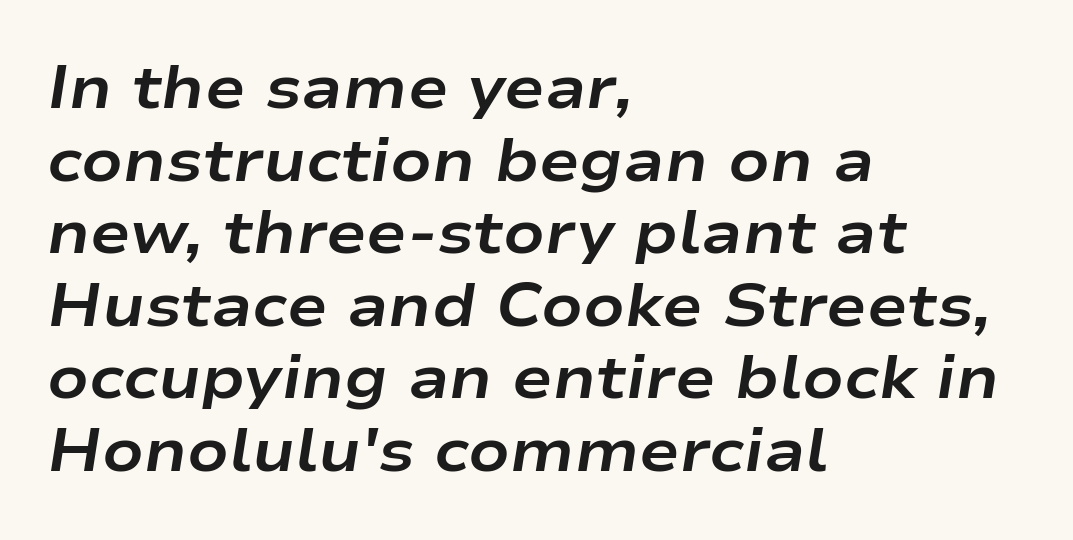
{"italic": "yes", "lean": "right", "slant_degrees": 9, "bold": "yes", "weight": "bold", "width": "wide", "stroke_contrast": "low", "x_height": "medium", "monospaced": "no", "underline": "no", "align": "left", "line_spacing_ratio": 1.21, "letter_spacing": "normal", "letter_spacing_em": 0.0, "glyph_px": 60}
